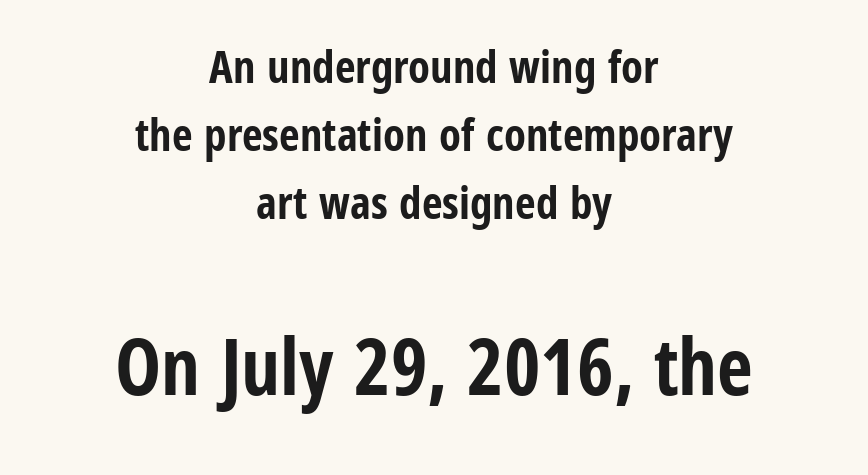
{"serif": "no", "italic": "no", "bold": "yes", "weight": "bold", "width": "condensed", "stroke_contrast": "low", "x_height": "medium", "monospaced": "no", "underline": "no", "align": "center", "line_spacing": "normal", "line_spacing_ratio": 1.51, "letter_spacing": "normal", "letter_spacing_em": 0.0, "larger_block": "second", "size_ratio": 1.73, "glyph_px": 78}
